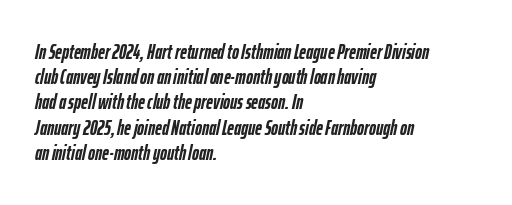
The words here are not underlined. Each word holds together tightly as a unit, with standard inter-letter gaps. The passage is arranged the way most books set body copy — flush left. Does the lettering tilt? It does — this is italic. You'd pick this weight for a headline — it's a proper bold.
